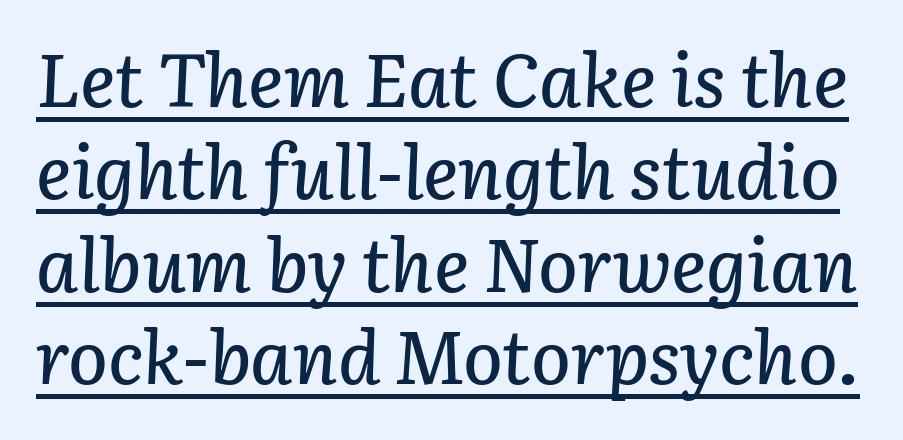
{"italic": "yes", "lean": "right", "slant_degrees": 3, "width": "normal", "stroke_contrast": "low", "x_height": "medium", "monospaced": "no", "underline": "yes", "line_spacing": "normal", "line_spacing_ratio": 1.25, "letter_spacing": "normal", "letter_spacing_em": 0.0, "glyph_px": 74}
